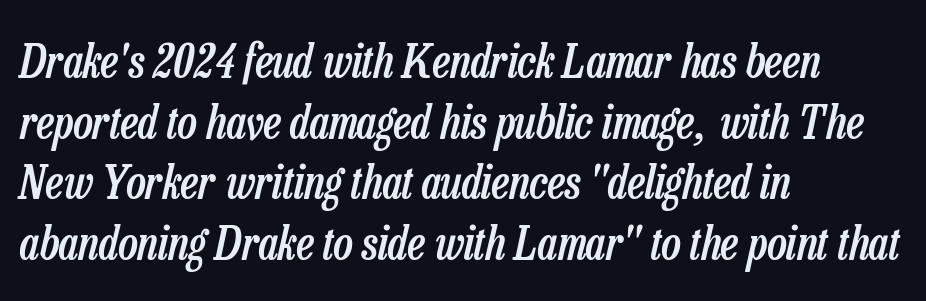
The lines are quadded left. Weight: semibold (demi). The space beneath each line is pristine and unruled. What's the leading like? Ordinary, nothing unusual. Would a proofreader flag this as italicized? Yes. Here the glyphs are tracked normally, forming tight word shapes.
